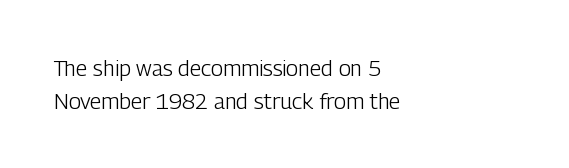
Q: Is the text bold? A: No.
Q: Is the text italic (slanted)? A: No, it is upright.
Q: Is the text underlined? A: No.
Q: How is the paragraph aligned? A: Left-aligned.
Q: Is the spacing between letters normal or unusually wide? A: Normal.
Q: Is the spacing between lines tight, normal or loose? A: Normal.
